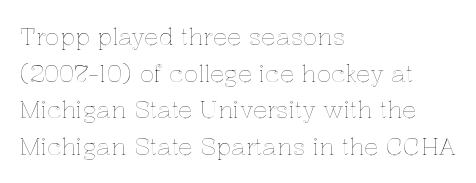
Q: Is the text italic (slanted)? A: No, it is upright.
Q: Is the text underlined? A: No.
Q: How is the paragraph aligned? A: Left-aligned.
Q: Is the spacing between letters normal or unusually wide? A: Normal.
Q: Is the spacing between lines tight, normal or loose? A: Normal.
